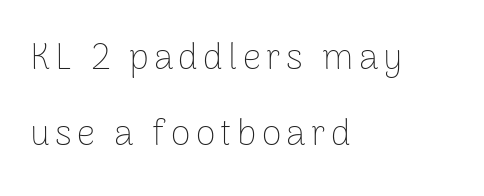
Q: Is the text bold? A: No.
Q: Is the text italic (slanted)? A: No, it is upright.
Q: Is the typeface a serif or a sans-serif typeface? A: Sans-serif.
Q: Is the text underlined? A: No.
Q: How is the paragraph aligned? A: Left-aligned.
Q: Is the spacing between lines tight, normal or loose? A: Loose.
Q: Width (condensed, normal, or wide)? A: Normal.
Q: Stroke contrast? A: Low.
Q: x-height? A: Medium.
Q: Monospaced? A: No.
